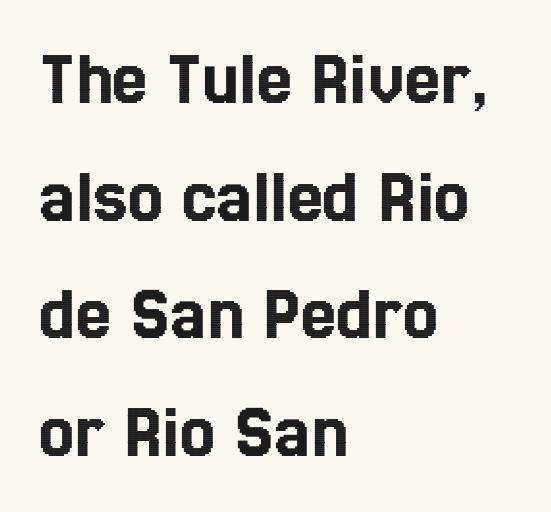
{"italic": "no", "width": "condensed", "x_height": "medium", "monospaced": "no", "underline": "no", "align": "left", "line_spacing": "normal", "line_spacing_ratio": 1.49, "letter_spacing": "normal", "letter_spacing_em": 0.0, "glyph_px": 79}
